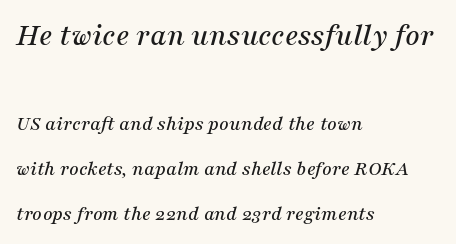
{"serif": "yes", "italic": "yes", "lean": "right", "slant_degrees": 16, "width": "normal", "stroke_contrast": "medium", "x_height": "medium", "monospaced": "no", "underline": "no", "align": "left", "line_spacing": "loose", "line_spacing_ratio": 2.16, "letter_spacing": "normal", "letter_spacing_em": 0.0, "larger_block": "first", "size_ratio": 1.52, "glyph_px": 32}
